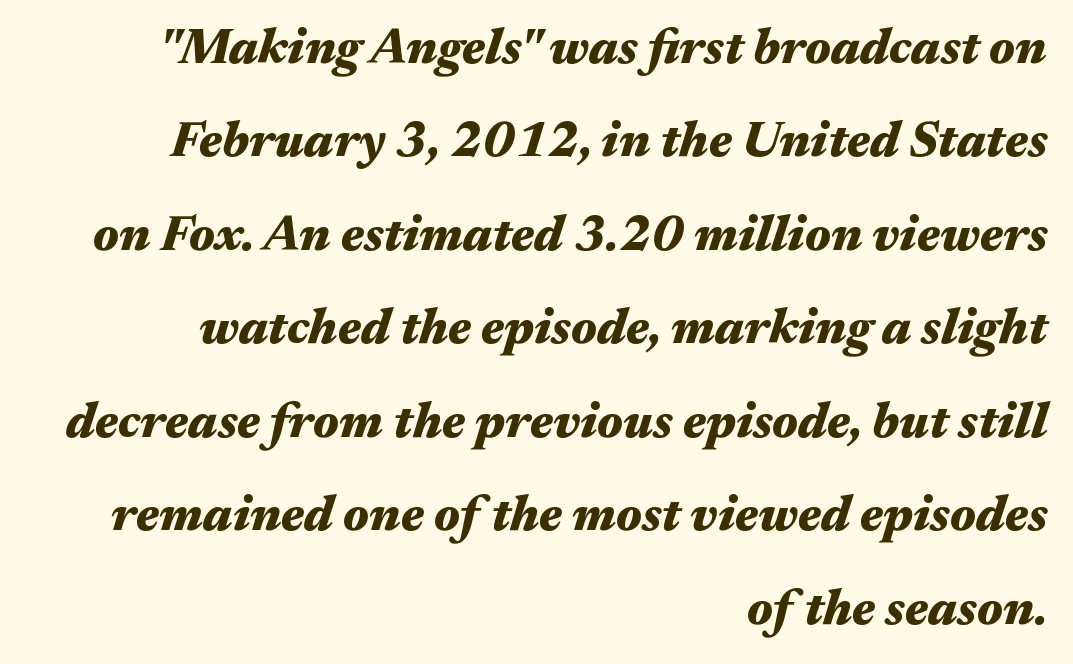
Q: Is the text bold? A: Yes.
Q: Is the text italic (slanted)? A: Yes, it leans right by about 17 degrees.
Q: Is the text underlined? A: No.
Q: How is the paragraph aligned? A: Right-aligned.
Q: Is the spacing between letters normal or unusually wide? A: Normal.
Q: Width (condensed, normal, or wide)? A: Wide.
Q: Stroke contrast? A: Medium.
Q: x-height? A: Medium.
Q: Monospaced? A: No.
